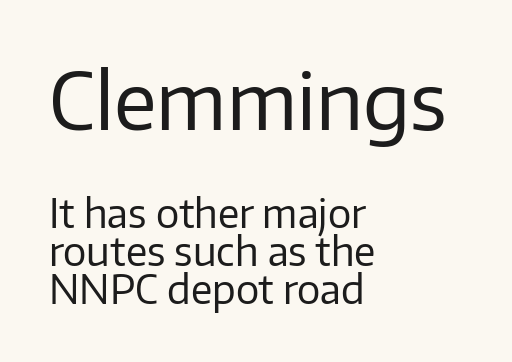
{"serif": "no", "italic": "no", "bold": "no", "weight": "regular", "width": "normal", "stroke_contrast": "low", "x_height": "medium", "monospaced": "no", "underline": "no", "align": "left", "line_spacing": "tight", "line_spacing_ratio": 0.97, "letter_spacing": "normal", "letter_spacing_em": 0.0, "larger_block": "first", "size_ratio": 2.0, "glyph_px": 78}
